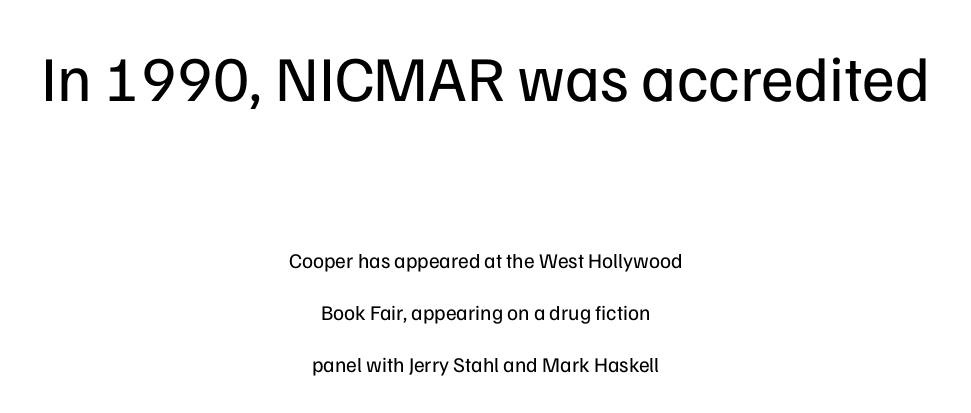
The image shows 64 px regular-weight sans-serif type, upright; set centered, loose line spacing (2.49x), normal letter spacing, not underlined; the first (top) block is 3.05x larger; low stroke contrast and a medium x-height.
